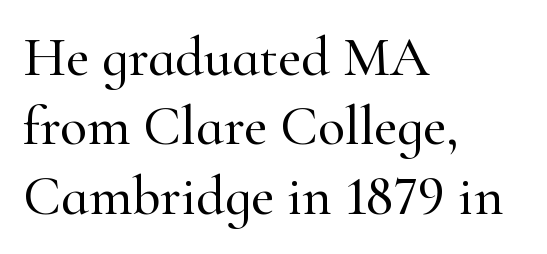
The image shows 56 px serif type, upright; set left-aligned, line spacing 1.24x, normal letter spacing, not underlined; high stroke contrast and a small x-height.
